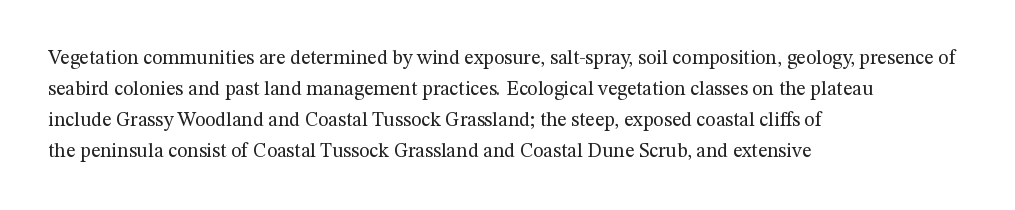
The image shows 20 px text type, upright; set left-aligned, normal line spacing (1.55x), normal letter spacing, not underlined.
